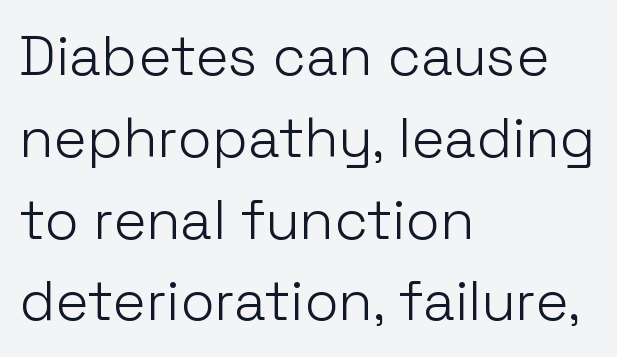
The image shows 56 px light sans-serif type, upright; set left-aligned, normal line spacing (1.46x), normal letter spacing, not underlined; low stroke contrast and a medium x-height.
